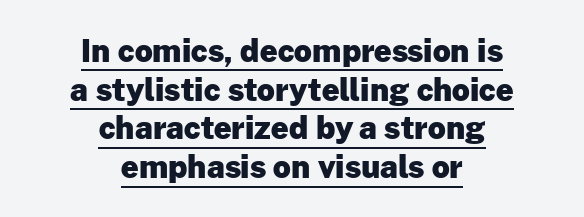
A sans-serif font was chosen for this passage. Honestly, the underline is the first thing you notice here. A typesetter would call this proportional, since set widths differ per character. Normally led — the rows are evenly, conventionally spaced. Designer's note — italics off, roman on. Caption: bold face, heavy strokes.
